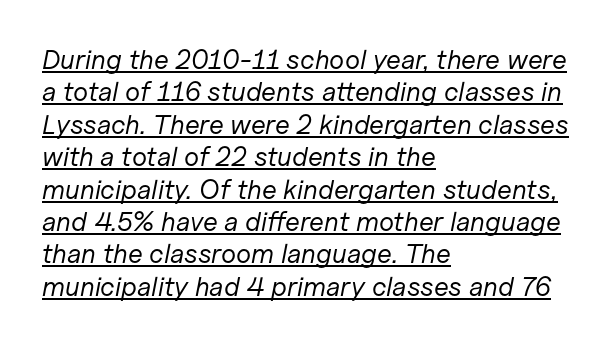
Q: Is the text bold? A: No.
Q: Is the text italic (slanted)? A: Yes, it leans right by about 11 degrees.
Q: Is the text underlined? A: Yes.
Q: How is the paragraph aligned? A: Left-aligned.
Q: Is the spacing between letters normal or unusually wide? A: Normal.
